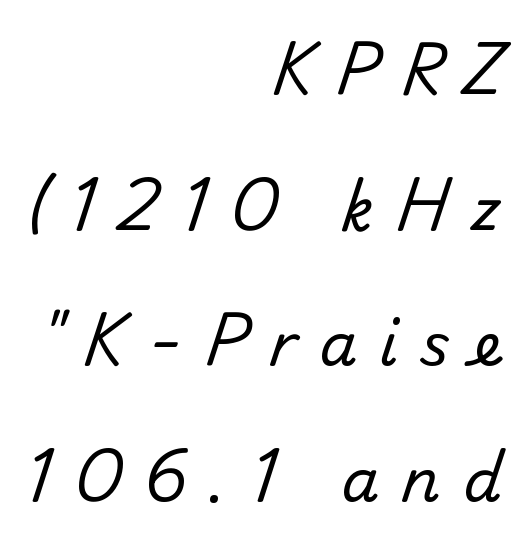
Q: Is the text bold? A: No.
Q: Is the typeface a serif or a sans-serif typeface? A: Sans-serif.
Q: Is the text underlined? A: No.
Q: How is the paragraph aligned? A: Right-aligned.
Q: Is the spacing between letters normal or unusually wide? A: Unusually wide.
Q: Is the spacing between lines tight, normal or loose? A: Loose.
Q: Width (condensed, normal, or wide)? A: Normal.
Q: Stroke contrast? A: Low.
Q: x-height? A: Small.
Q: Monospaced? A: No.
